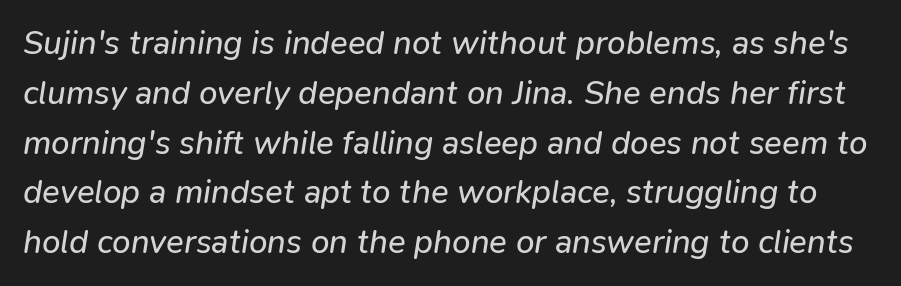
Q: Is the text bold? A: No.
Q: Is the text italic (slanted)? A: Yes, it leans right by about 9 degrees.
Q: Is the text underlined? A: No.
Q: Is the spacing between letters normal or unusually wide? A: Normal.
Q: Is the spacing between lines tight, normal or loose? A: Normal.
Q: Width (condensed, normal, or wide)? A: Normal.
Q: Stroke contrast? A: Low.
Q: x-height? A: Medium.
Q: Monospaced? A: No.
